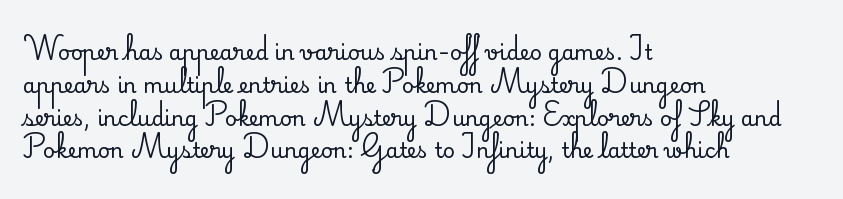
Whoever set this chose a conventional vertical rhythm. Quick note: not italic, upright. Only glyphs here, with clear space below each row. The horizontal fit of the characters is conventional and even. Notice how the passage keeps a crisp vertical edge on the left only.
